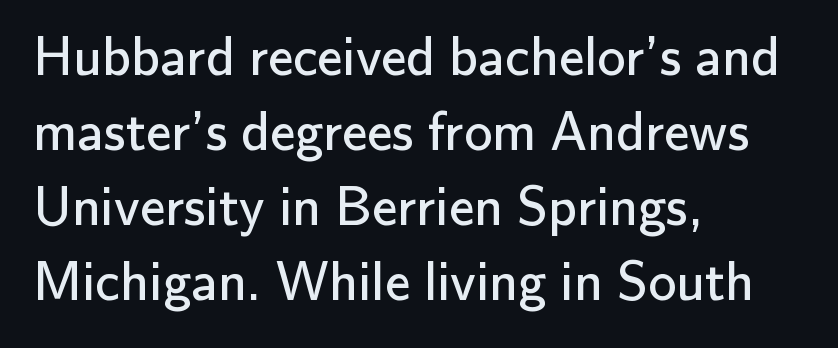
Q: Is the text bold? A: No.
Q: Is the text italic (slanted)? A: No, it is upright.
Q: Is the typeface a serif or a sans-serif typeface? A: Sans-serif.
Q: Is the text underlined? A: No.
Q: How is the paragraph aligned? A: Left-aligned.
Q: Is the spacing between letters normal or unusually wide? A: Normal.
Q: Is the spacing between lines tight, normal or loose? A: Normal.
Q: Width (condensed, normal, or wide)? A: Normal.
Q: Stroke contrast? A: Low.
Q: x-height? A: Small.
Q: Monospaced? A: No.
